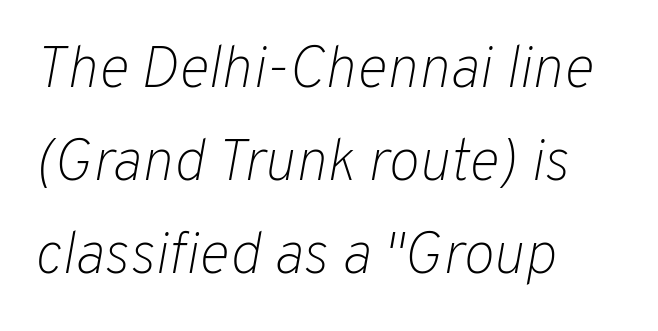
{"italic": "yes", "lean": "right", "slant_degrees": 10, "bold": "no", "weight": "light", "width": "normal", "stroke_contrast": "low", "x_height": "medium", "monospaced": "no", "underline": "no", "align": "left", "line_spacing": "normal", "line_spacing_ratio": 1.58, "letter_spacing": "normal", "letter_spacing_em": 0.0, "glyph_px": 59}
